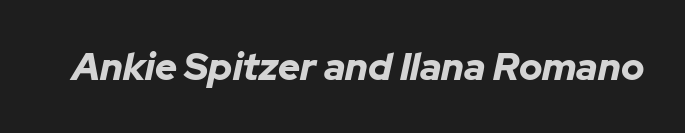
The image shows 38 px bold type, italic (leaning right); set normal letter spacing, not underlined; low stroke contrast and a medium x-height.
